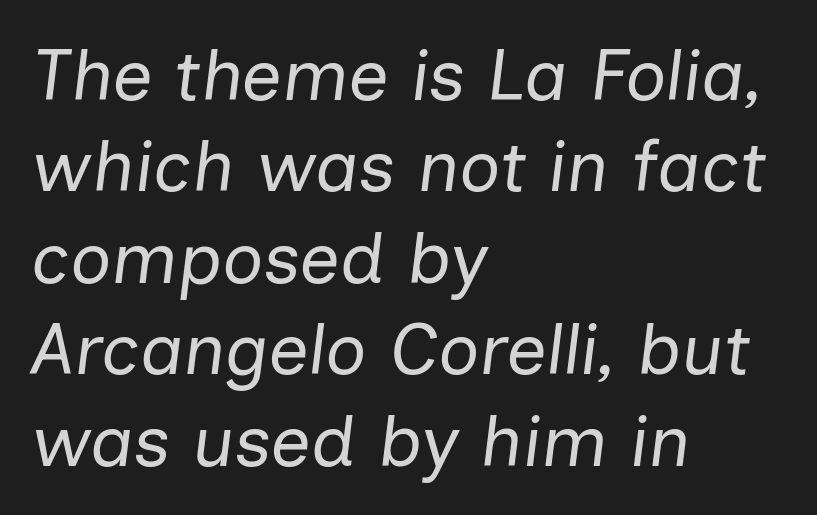
{"italic": "yes", "lean": "right", "slant_degrees": 7, "bold": "no", "weight": "regular", "width": "normal", "stroke_contrast": "low", "x_height": "medium", "monospaced": "no", "underline": "no", "align": "left", "line_spacing": "normal", "line_spacing_ratio": 1.27, "letter_spacing": "normal", "letter_spacing_em": 0.0, "glyph_px": 72}
